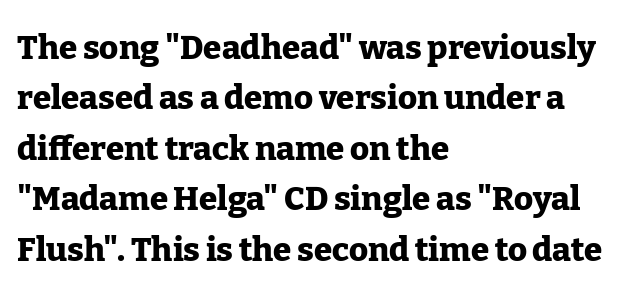
Q: Is the text bold? A: Yes.
Q: Is the text italic (slanted)? A: No, it is upright.
Q: Is the typeface a serif or a sans-serif typeface? A: Serif.
Q: Is the text underlined? A: No.
Q: How is the paragraph aligned? A: Left-aligned.
Q: Is the spacing between letters normal or unusually wide? A: Normal.
Q: Is the spacing between lines tight, normal or loose? A: Normal.
Q: Width (condensed, normal, or wide)? A: Normal.
Q: Stroke contrast? A: Low.
Q: x-height? A: Medium.
Q: Monospaced? A: No.
